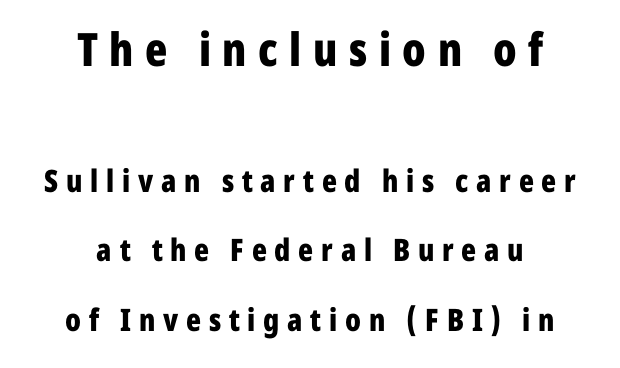
A typesetter would call this proportional, since set widths differ per character. Larger block? The one above; the one below is distinctly smaller. Observe the absence of serifs on each vertical stroke in this sample. One glance says open: line gaps are wider than usual. Heft: maximum for text — a bold.
